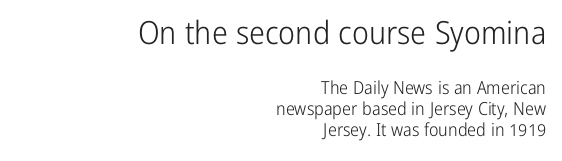
The typeface chosen for these lines omits serifs. The lines in this sample share a right terminus and differ only in where they begin. Glance below the letters and you will spot only blank space. Every stem runs plumb, perpendicular to the baseline. You could call the tracking neutral — neither tight nor loose. Each letter keeps its own natural width here, so spacing adapts to shape.
